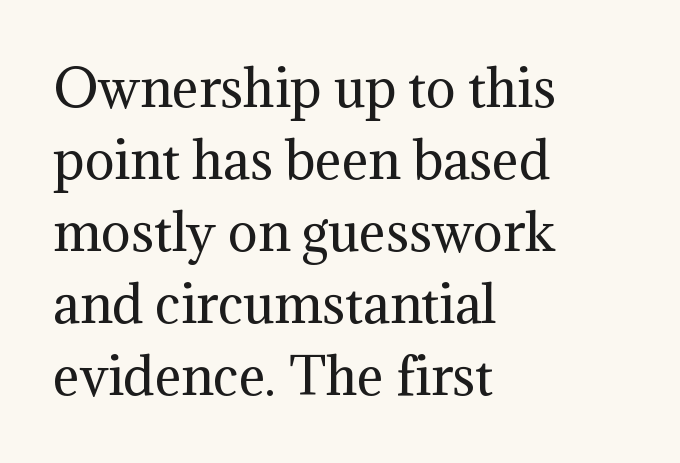
{"serif": "yes", "italic": "no", "bold": "no", "weight": "regular", "width": "normal", "stroke_contrast": "medium", "x_height": "medium", "monospaced": "no", "underline": "no", "align": "left", "line_spacing": "normal", "line_spacing_ratio": 1.44, "letter_spacing": "normal", "letter_spacing_em": 0.0, "glyph_px": 50}
